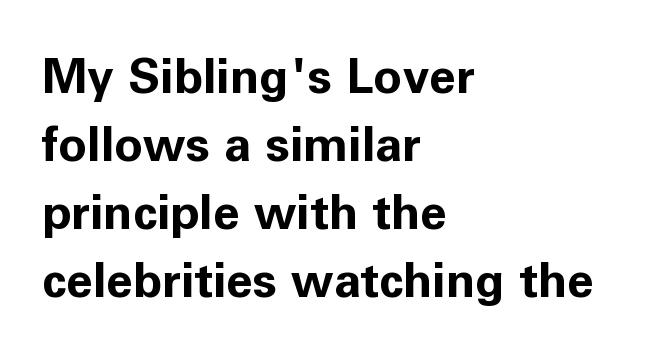
{"serif": "no", "italic": "no", "bold": "yes", "weight": "bold", "width": "normal", "stroke_contrast": "low", "x_height": "medium", "monospaced": "no", "underline": "no", "align": "left", "line_spacing": "normal", "line_spacing_ratio": 1.42, "letter_spacing": "normal", "letter_spacing_em": 0.0, "glyph_px": 48}
